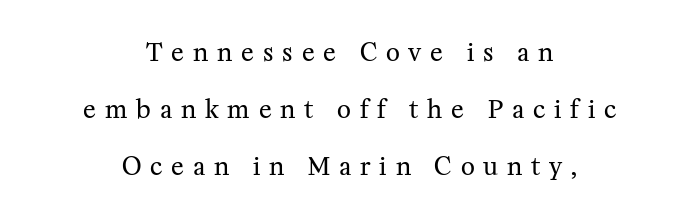
{"italic": "no", "bold": "no", "underline": "no", "align": "center", "line_spacing": "loose", "line_spacing_ratio": 2.37, "letter_spacing": "wide", "letter_spacing_em": 0.37, "glyph_px": 24}
